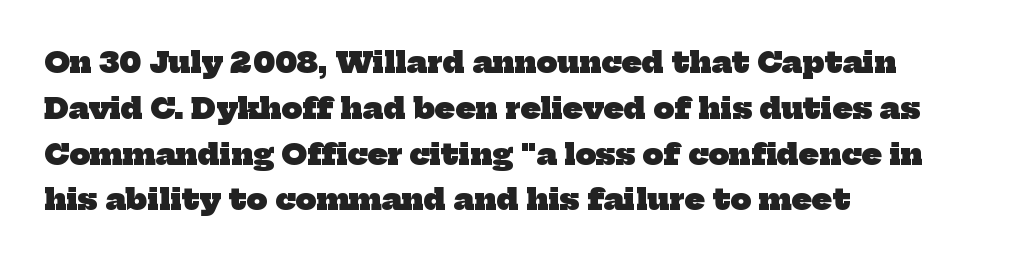
The image shows 29 px heavy serif type; set left-aligned, normal line spacing (1.58x), normal letter spacing, not underlined; low stroke contrast and a medium x-height.
